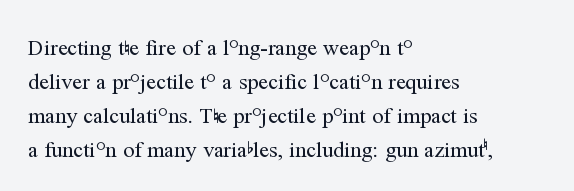
Q: Is the text bold? A: No.
Q: Is the text italic (slanted)? A: No, it is upright.
Q: Is the text underlined? A: No.
Q: How is the paragraph aligned? A: Left-aligned.
Q: Is the spacing between letters normal or unusually wide? A: Normal.
Q: Is the spacing between lines tight, normal or loose? A: Normal.
